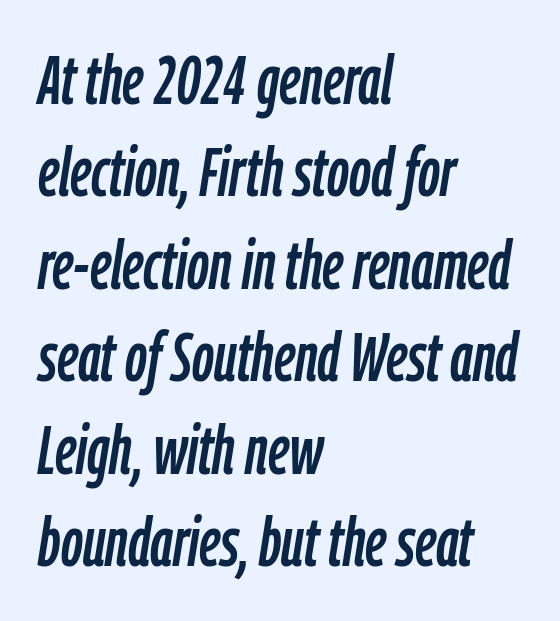
The image shows 68 px condensed type, italic (leaning right); set left-aligned, normal line spacing (1.36x), normal letter spacing, not underlined; low stroke contrast and a medium x-height.
